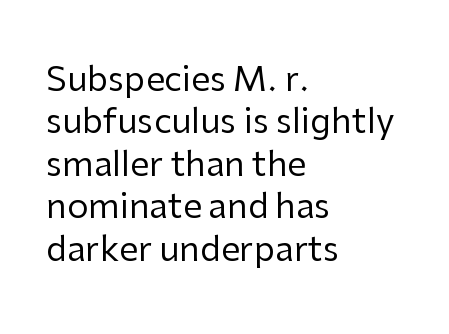
Q: Is the text bold? A: No.
Q: Is the text italic (slanted)? A: No, it is upright.
Q: Is the typeface a serif or a sans-serif typeface? A: Sans-serif.
Q: Is the text underlined? A: No.
Q: How is the paragraph aligned? A: Left-aligned.
Q: Is the spacing between letters normal or unusually wide? A: Normal.
Q: Is the spacing between lines tight, normal or loose? A: Normal.
Q: Width (condensed, normal, or wide)? A: Normal.
Q: Stroke contrast? A: Low.
Q: x-height? A: Medium.
Q: Monospaced? A: No.
